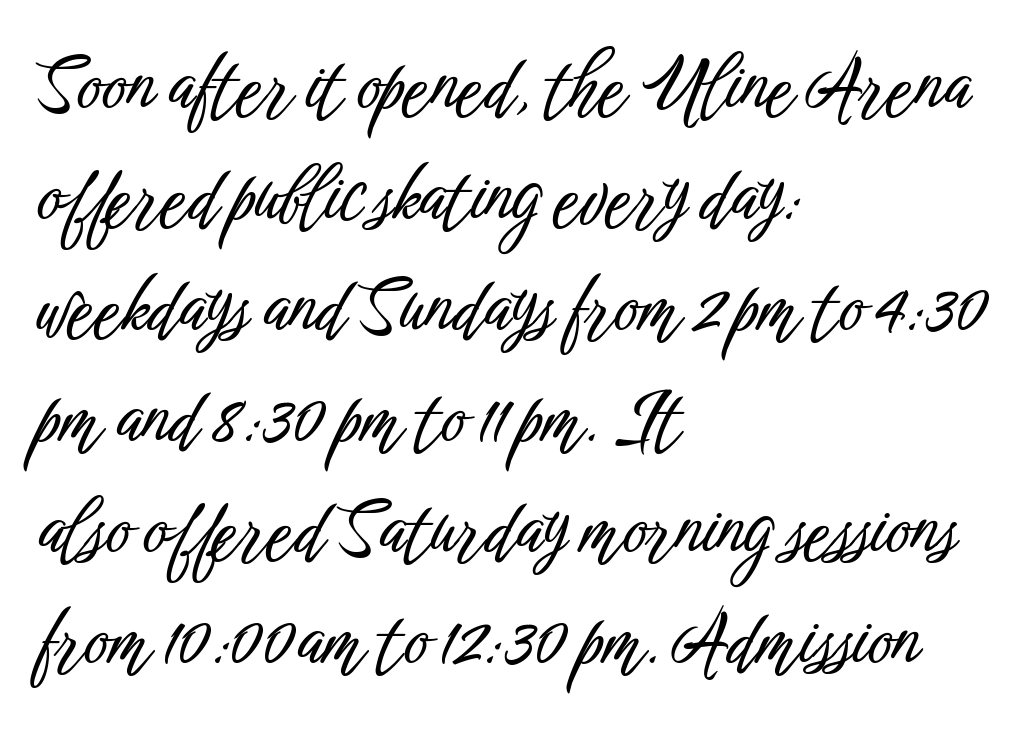
The image shows 74 px condensed sans-serif type; set left-aligned, normal line spacing (1.5x), normal letter spacing, not underlined; low stroke contrast and a medium x-height.
